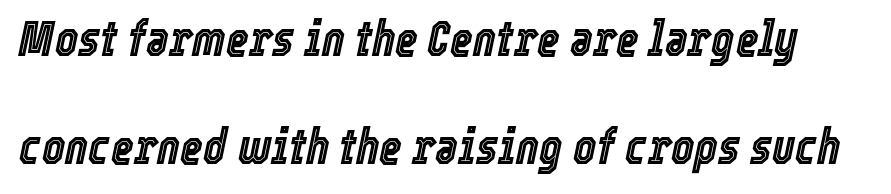
Q: Is the text italic (slanted)? A: Yes, it leans right by about 12 degrees.
Q: Is the text underlined? A: No.
Q: Is the spacing between letters normal or unusually wide? A: Normal.
Q: Is the spacing between lines tight, normal or loose? A: Loose.
Q: Width (condensed, normal, or wide)? A: Condensed.
Q: x-height? A: Medium.
Q: Monospaced? A: No.
